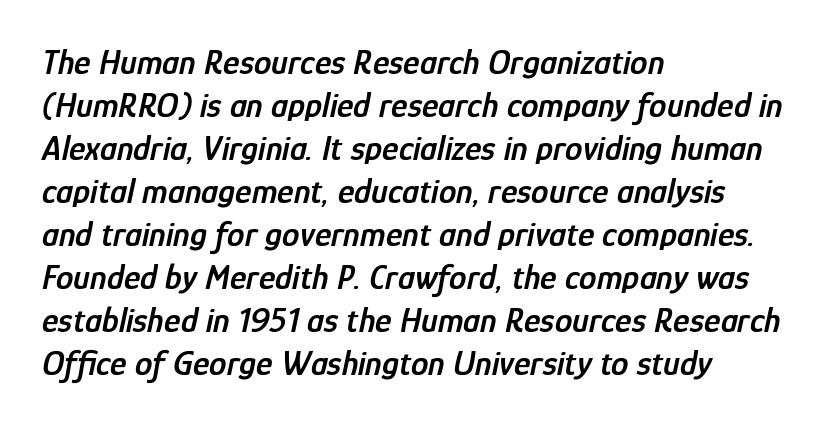
The image shows 35 px semibold, condensed type, italic (leaning right); set left-aligned, line spacing 1.23x, normal letter spacing, not underlined; low stroke contrast and a medium x-height.
